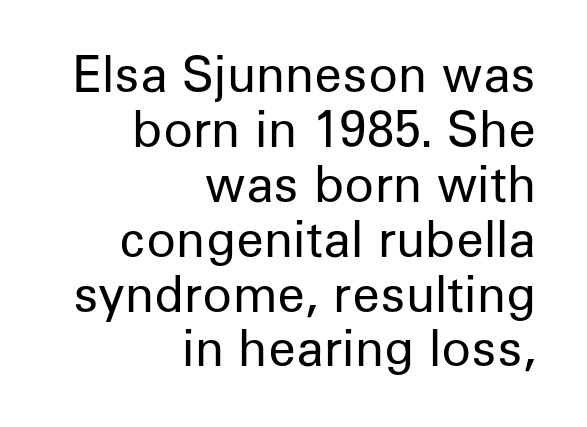
Q: Is the text bold? A: No.
Q: Is the text italic (slanted)? A: No, it is upright.
Q: Is the typeface a serif or a sans-serif typeface? A: Sans-serif.
Q: Is the text underlined? A: No.
Q: How is the paragraph aligned? A: Right-aligned.
Q: Is the spacing between letters normal or unusually wide? A: Normal.
Q: Is the spacing between lines tight, normal or loose? A: Tight.
Q: Width (condensed, normal, or wide)? A: Normal.
Q: Stroke contrast? A: Low.
Q: x-height? A: Medium.
Q: Monospaced? A: No.
